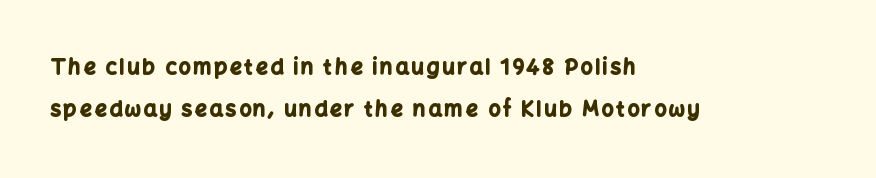
Horizontal alignment here is leftward, the default for most running prose. The rendering uses a bold face; every stroke is thick and dark. It's the straight-up-and-down kind of type. You could fit nearly another row in the gap between these rows.
